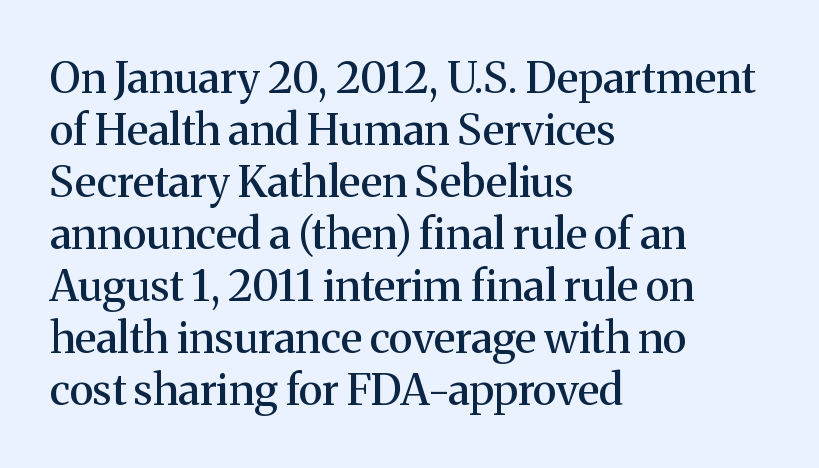
{"serif": "yes", "italic": "no", "width": "normal", "stroke_contrast": "medium", "x_height": "medium", "monospaced": "no", "underline": "no", "align": "left", "line_spacing_ratio": 1.21, "letter_spacing": "normal", "letter_spacing_em": 0.0, "glyph_px": 43}
